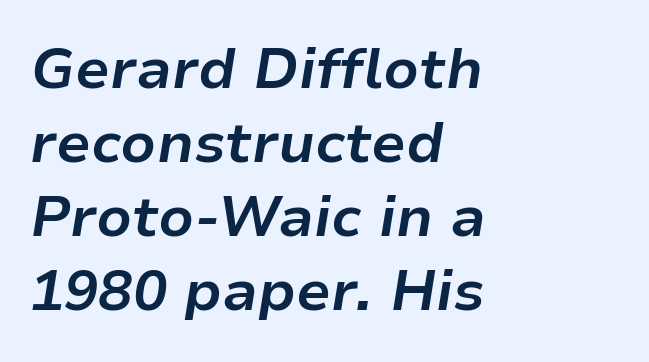
Q: Is the text bold? A: Yes.
Q: Is the text italic (slanted)? A: Yes, it leans right by about 9 degrees.
Q: Is the text underlined? A: No.
Q: How is the paragraph aligned? A: Left-aligned.
Q: Is the spacing between letters normal or unusually wide? A: Normal.
Q: Is the spacing between lines tight, normal or loose? A: Normal.
Q: Width (condensed, normal, or wide)? A: Normal.
Q: Stroke contrast? A: Low.
Q: x-height? A: Medium.
Q: Monospaced? A: No.
